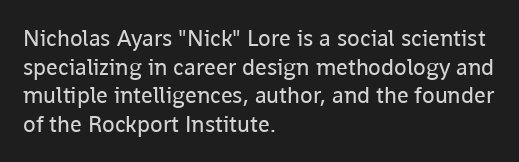
The image shows 23 px text type, upright; set left-aligned, line spacing 1.24x, normal letter spacing, not underlined.
